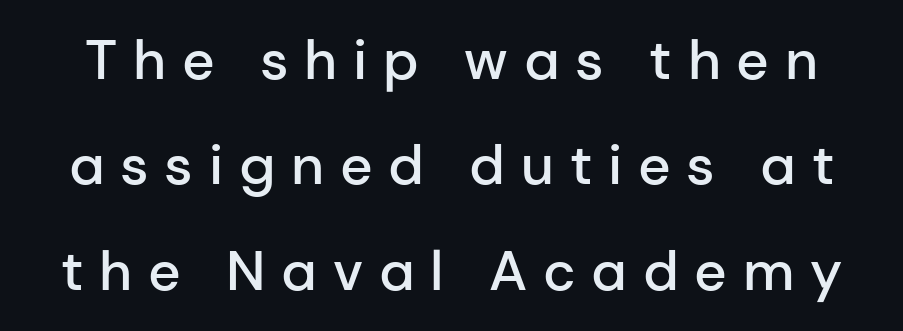
{"serif": "no", "italic": "no", "bold": "semi", "weight": "semibold", "width": "normal", "stroke_contrast": "low", "x_height": "medium", "monospaced": "no", "underline": "no", "line_spacing_ratio": 1.88, "letter_spacing": "wide", "letter_spacing_em": 0.28, "glyph_px": 56}
